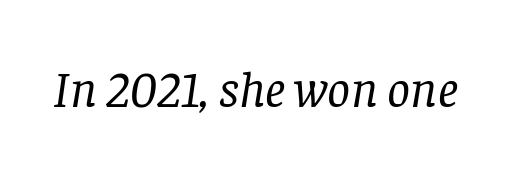
The image shows 51 px regular-weight serif type, italic (leaning right); set normal letter spacing, not underlined; low stroke contrast and a large x-height.
